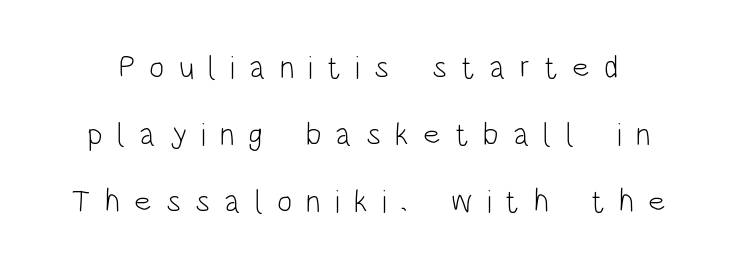
{"serif": "no", "italic": "no", "bold": "no", "weight": "light", "width": "condensed", "stroke_contrast": "low", "x_height": "large", "monospaced": "no", "underline": "no", "line_spacing": "loose", "line_spacing_ratio": 2.1, "letter_spacing": "wide", "letter_spacing_em": 0.44, "glyph_px": 32}
